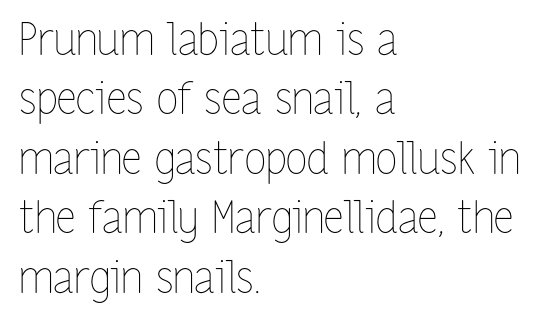
Descenders hang freely into open space. The passage shown stacks its lines at a standard gap. Caption: multi-line text, flush left, ragged right. Think of a printed novel: that variable character pitch is what you see here. Weight: not bold — regular or lighter. The letters stand straight up with perfectly vertical stems.
